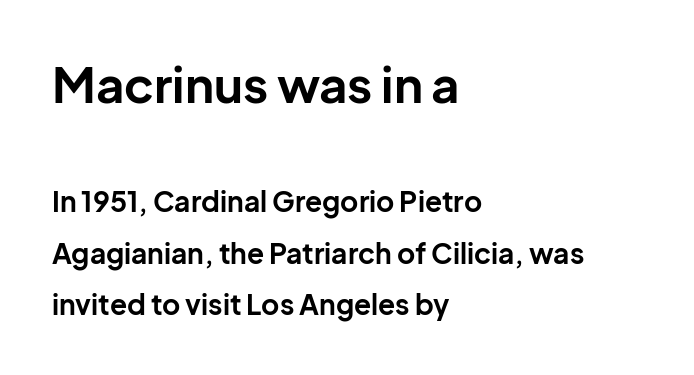
Q: Is the text bold? A: Yes.
Q: Is the text italic (slanted)? A: No, it is upright.
Q: Is the typeface a serif or a sans-serif typeface? A: Sans-serif.
Q: Is the text underlined? A: No.
Q: How is the paragraph aligned? A: Left-aligned.
Q: Is the spacing between letters normal or unusually wide? A: Normal.
Q: Which block of text is set in a larger size, the first (top) or the second (bottom)? A: The first (top) one.
Q: Width (condensed, normal, or wide)? A: Normal.
Q: Stroke contrast? A: Low.
Q: x-height? A: Medium.
Q: Monospaced? A: No.
